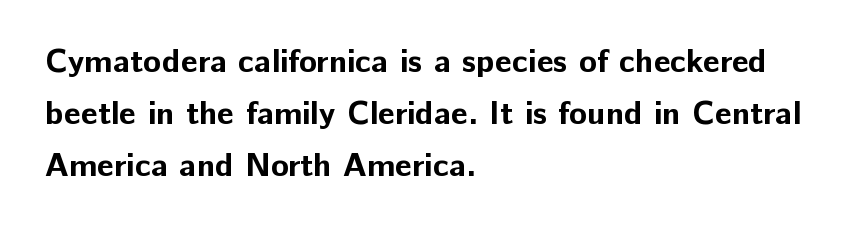
A typesetter would mark this as roman, not italic. Descenders hang freely into open space. This rendering leaves character spacing at its baseline value. Leftover space on each line is placed entirely after the last word. Letterform terminals end flat and unadorned throughout the passage. Strokes here are thick enough to call this a true bold.
